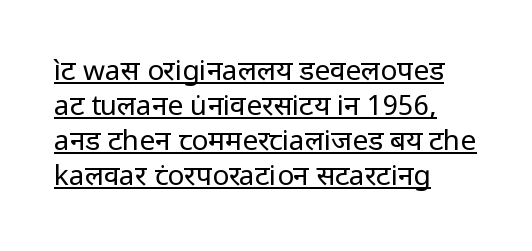
{"serif": "no", "italic": "no", "bold": "no", "weight": "regular", "width": "normal", "stroke_contrast": "low", "x_height": "medium", "monospaced": "no", "underline": "yes", "align": "left", "line_spacing": "normal", "line_spacing_ratio": 1.25, "letter_spacing": "normal", "letter_spacing_em": 0.0, "glyph_px": 28}
